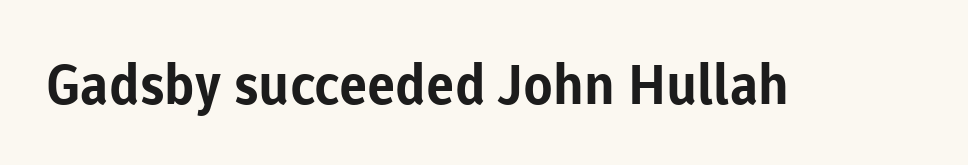
Q: Is the text bold? A: Yes.
Q: Is the text italic (slanted)? A: No, it is upright.
Q: Is the typeface a serif or a sans-serif typeface? A: Sans-serif.
Q: Is the text underlined? A: No.
Q: Is the spacing between letters normal or unusually wide? A: Normal.
Q: Width (condensed, normal, or wide)? A: Normal.
Q: Stroke contrast? A: Low.
Q: x-height? A: Medium.
Q: Monospaced? A: No.
